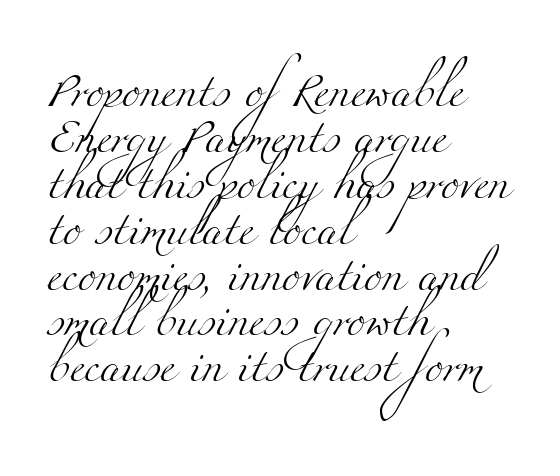
The image shows 34 px light, wide type; set left-aligned, normal line spacing (1.35x), normal letter spacing, not underlined; medium stroke contrast and a small x-height.
